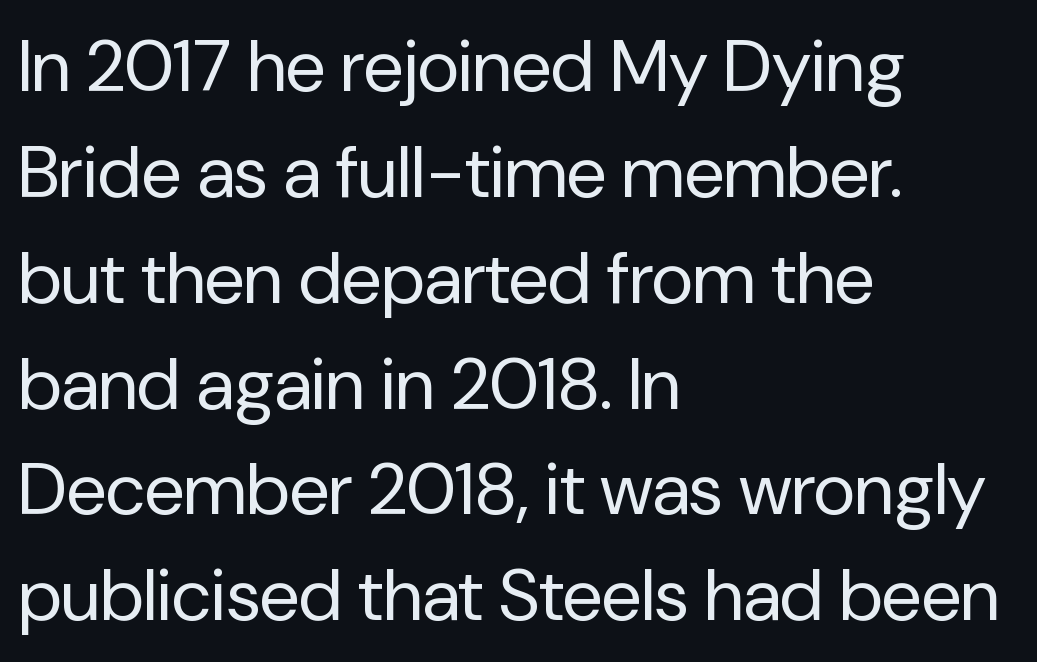
Descenders hang freely into open space. Think standard paragraph weight, or any step lighter than that. These lines stack with their left ends in a neat column. Unlike italic type, these characters show no tilt at all. Letter spacing: default.
